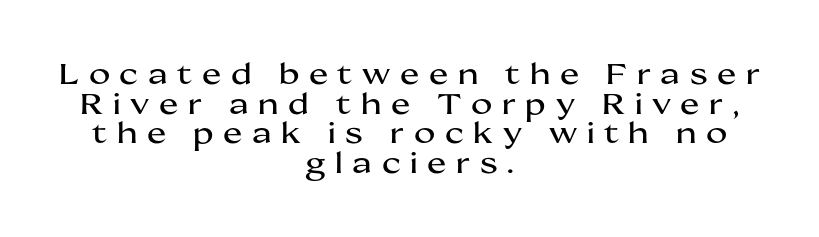
The image shows 29 px wide type, upright; set centered, tight line spacing (1.02x), unusually wide letter spacing (+0.33 em), not underlined; medium stroke contrast and a medium x-height.
